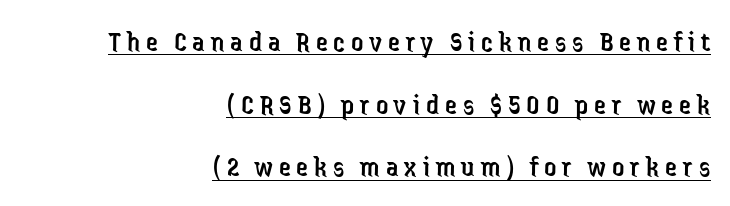
Notice how a bar underscores the lettering throughout. No feet cap the strokes, marking this as sans-serif type. Honestly, the rows look like they've been pulled way apart. The font's upright variant was chosen for this text. Loose tracking; the words dissolve into strings of separated letters.
